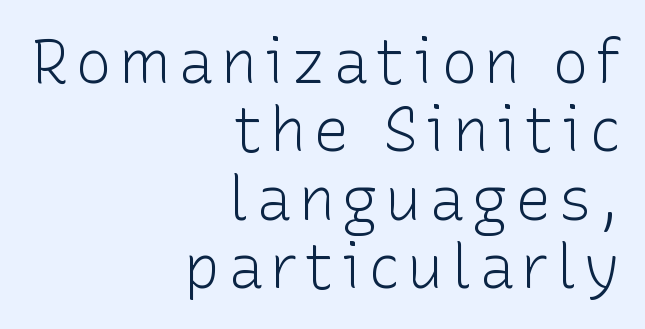
{"serif": "no", "italic": "no", "bold": "no", "weight": "light", "width": "normal", "stroke_contrast": "low", "x_height": "medium", "monospaced": "no", "underline": "no", "align": "right", "line_spacing": "tight", "line_spacing_ratio": 1.12, "glyph_px": 61}
